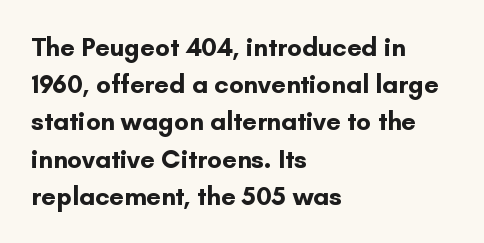
{"italic": "no", "bold": "yes", "underline": "no", "align": "left", "line_spacing": "normal", "line_spacing_ratio": 1.43, "letter_spacing": "normal", "letter_spacing_em": 0.0, "glyph_px": 26}
